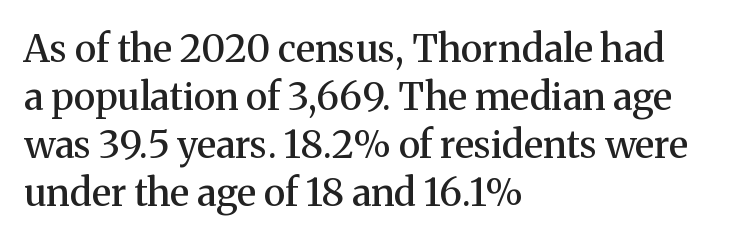
Small tapered or slab feet sit at the stroke ends, so this counts as serif. Italic? Not at all — the glyphs are vertical. The space beneath each line is pristine and unruled. A semibold gives these letters moderate extra thickness, short of bold. Horizontal bands of white between lines are of average thickness.
